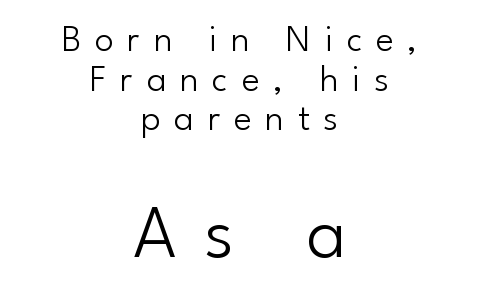
Q: Is the text bold? A: No.
Q: Is the text italic (slanted)? A: No, it is upright.
Q: Is the typeface a serif or a sans-serif typeface? A: Sans-serif.
Q: Is the text underlined? A: No.
Q: How is the paragraph aligned? A: Centered.
Q: Is the spacing between letters normal or unusually wide? A: Unusually wide.
Q: Is the spacing between lines tight, normal or loose? A: Tight.
Q: Which block of text is set in a larger size, the first (top) or the second (bottom)? A: The second (bottom) one.
Q: Width (condensed, normal, or wide)? A: Normal.
Q: Stroke contrast? A: Low.
Q: x-height? A: Small.
Q: Monospaced? A: No.
